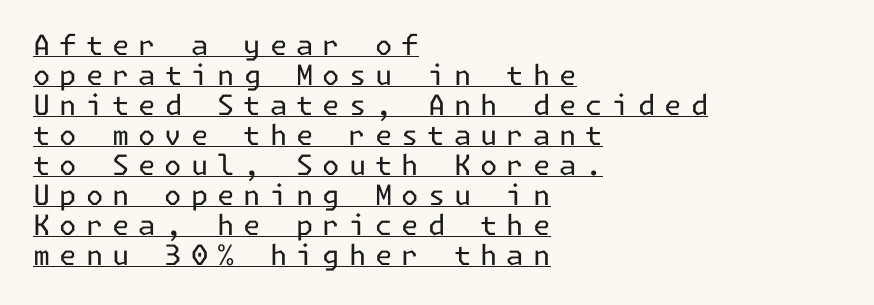
{"serif": "no", "italic": "no", "bold": "no", "weight": "regular", "width": "normal", "stroke_contrast": "low", "x_height": "medium", "underline": "yes", "align": "left", "line_spacing": "tight", "line_spacing_ratio": 1.07, "letter_spacing": "wide", "letter_spacing_em": 0.32, "glyph_px": 28}
